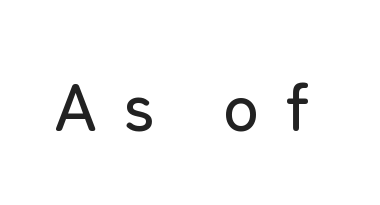
The gap between lines stays unmarked. Nope, no serifs anywhere on these letters. What stands out about the letter spacing? Its width — letters are far apart. The rendering uses natural spacing where letterforms have individual widths.
